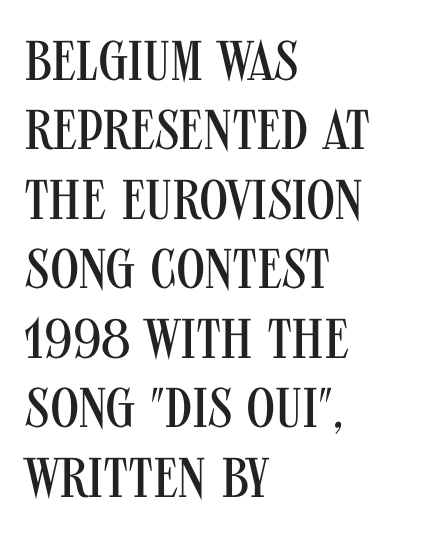
The image shows 56 px regular-weight, condensed sans-serif type, upright; set left-aligned, line spacing 1.24x, normal letter spacing, not underlined; medium stroke contrast and a large x-height.
